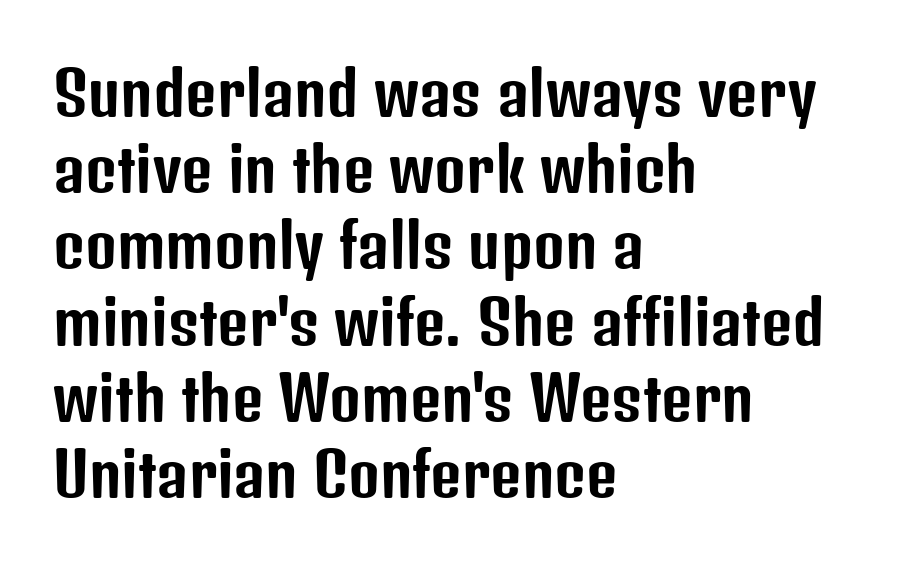
Q: Is the text italic (slanted)? A: No, it is upright.
Q: Is the typeface a serif or a sans-serif typeface? A: Sans-serif.
Q: Is the text underlined? A: No.
Q: How is the paragraph aligned? A: Left-aligned.
Q: Is the spacing between letters normal or unusually wide? A: Normal.
Q: Is the spacing between lines tight, normal or loose? A: Normal.
Q: Width (condensed, normal, or wide)? A: Condensed.
Q: Stroke contrast? A: Low.
Q: x-height? A: Medium.
Q: Monospaced? A: No.
